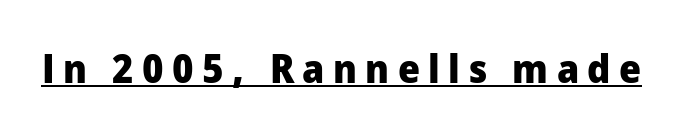
Q: Is the text bold? A: Yes.
Q: Is the text italic (slanted)? A: No, it is upright.
Q: Is the typeface a serif or a sans-serif typeface? A: Sans-serif.
Q: Is the text underlined? A: Yes.
Q: Is the spacing between letters normal or unusually wide? A: Unusually wide.
Q: Width (condensed, normal, or wide)? A: Normal.
Q: Stroke contrast? A: Low.
Q: x-height? A: Medium.
Q: Monospaced? A: No.
